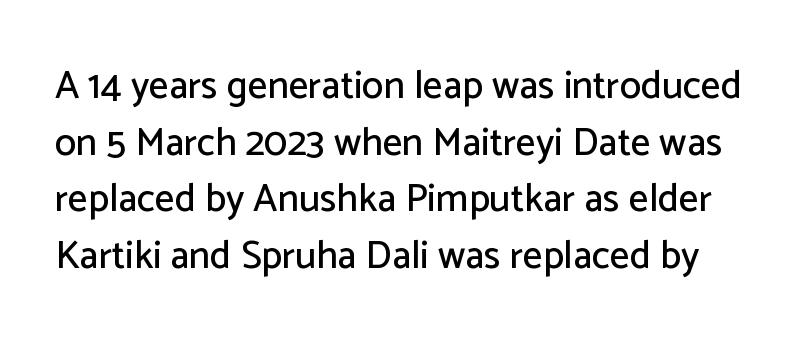
The passage shown is not underscored anywhere. The type family on display is of the sans-serif kind. This is roman type, the default non-slanted kind. Caption: standard tracking, unaltered.
